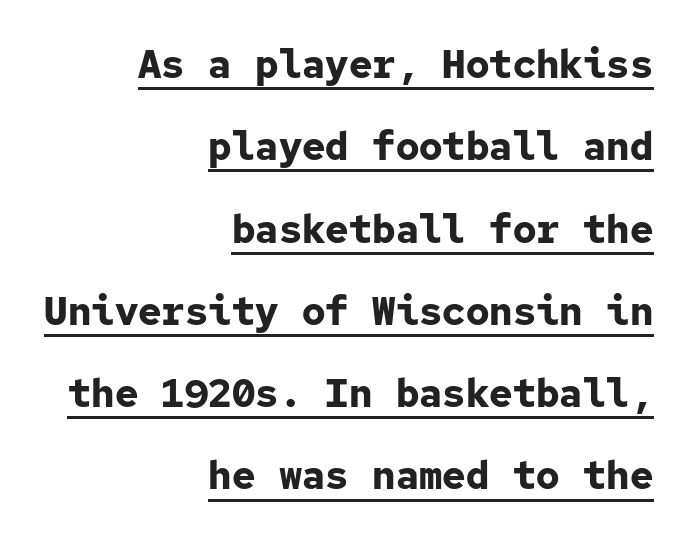
{"serif": "no", "italic": "no", "bold": "yes", "weight": "bold", "width": "normal", "stroke_contrast": "low", "x_height": "medium", "monospaced": "yes", "underline": "yes", "align": "right", "line_spacing": "loose", "line_spacing_ratio": 2.11, "letter_spacing": "normal", "letter_spacing_em": 0.0, "glyph_px": 39}
